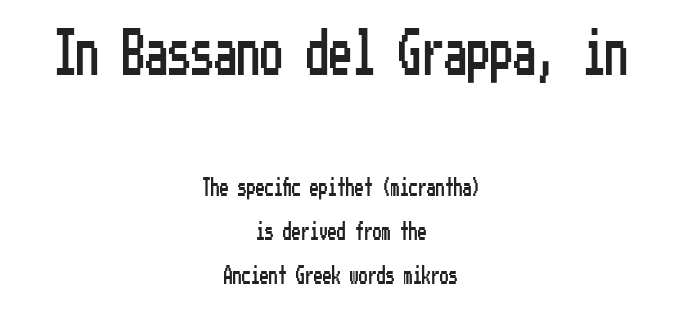
The image shows 46 px condensed sans-serif type, upright; set centered, loose line spacing (2.44x), normal letter spacing, not underlined; the first (top) block is 2.56x larger; low stroke contrast and a medium x-height.
